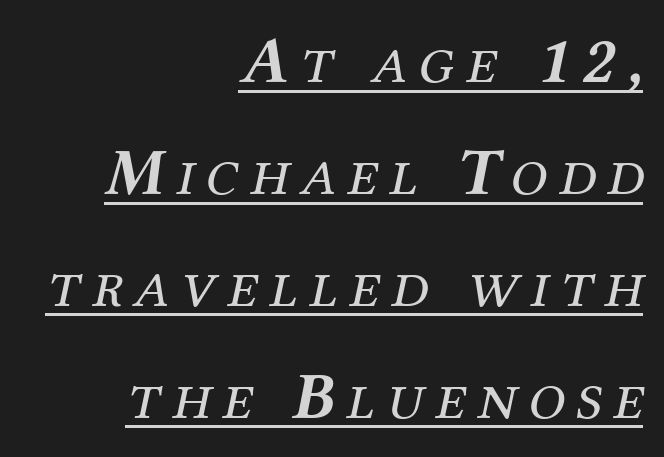
Q: Is the text bold? A: No.
Q: Is the text italic (slanted)? A: Yes, it leans right by about 12 degrees.
Q: Is the typeface a serif or a sans-serif typeface? A: Serif.
Q: Is the text underlined? A: Yes.
Q: How is the paragraph aligned? A: Right-aligned.
Q: Is the spacing between lines tight, normal or loose? A: Normal.
Q: Width (condensed, normal, or wide)? A: Normal.
Q: Stroke contrast? A: Medium.
Q: x-height? A: Medium.
Q: Monospaced? A: No.
